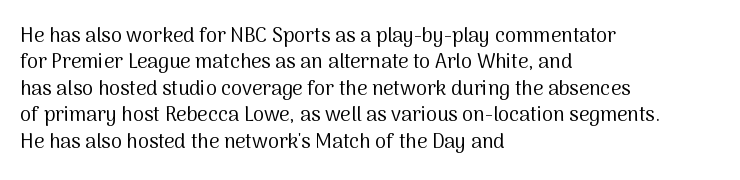
Characters remain perfectly vertical along every line. Rows of type keep a routine distance in the vertical direction. The face looks like a standard text weight, possibly lighter. Letter spacing: default. Each row of text sits above clean, open space.
